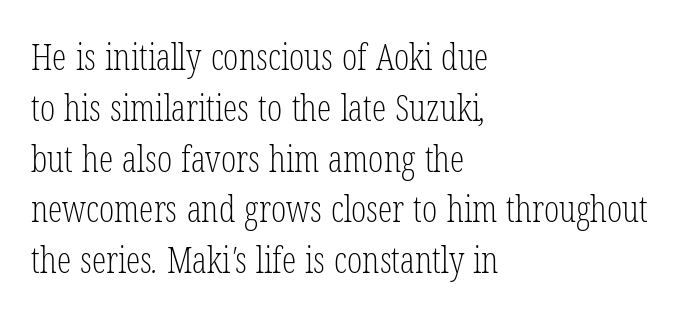
The image shows 36 px light, condensed serif type; set left-aligned, normal line spacing (1.41x), normal letter spacing, not underlined; low stroke contrast and a medium x-height.
